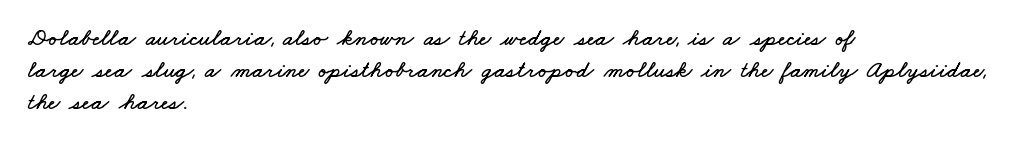
The image shows 24 px text type; set left-aligned, normal line spacing (1.33x), normal letter spacing, not underlined.
